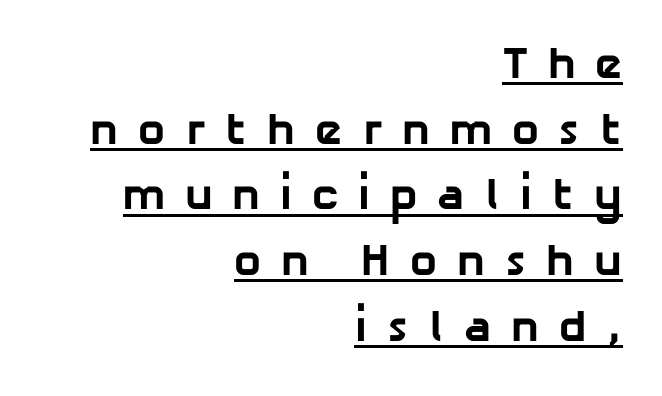
{"serif": "no", "bold": "yes", "weight": "bold", "width": "normal", "stroke_contrast": "low", "x_height": "medium", "monospaced": "no", "underline": "yes", "align": "right", "line_spacing": "normal", "line_spacing_ratio": 1.46, "letter_spacing": "wide", "letter_spacing_em": 0.44, "glyph_px": 45}
